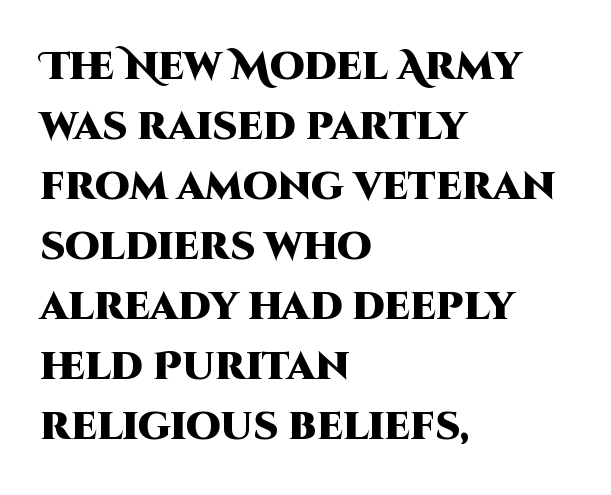
If you measured baseline to baseline, you'd find a middling distance. Descenders hang freely into open space. Alignment: flush left. Think of a printed novel: that variable character pitch is what you see here. Spacing between characters is what you'd get straight out of the box. Rendered with straight, roman letterforms.
